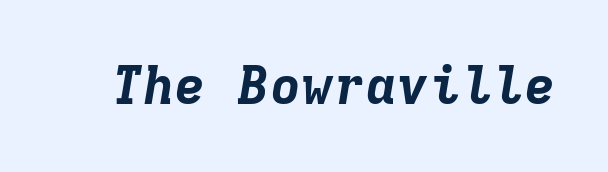
Q: Is the text bold? A: Yes.
Q: Is the text italic (slanted)? A: Yes, it leans right by about 9 degrees.
Q: Is the text underlined? A: No.
Q: Is the spacing between letters normal or unusually wide? A: Normal.
Q: Width (condensed, normal, or wide)? A: Normal.
Q: Stroke contrast? A: Low.
Q: x-height? A: Medium.
Q: Monospaced? A: Yes.
